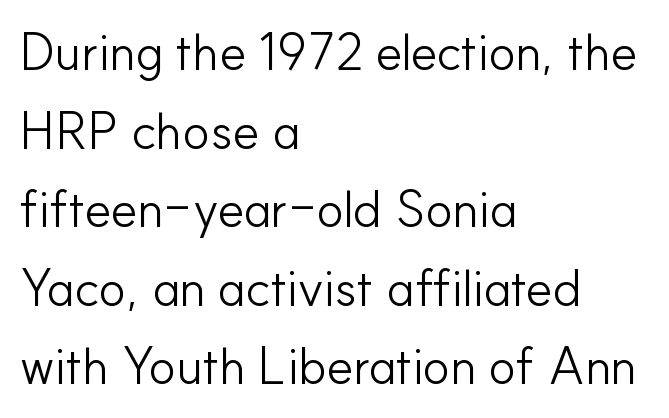
Q: Is the text bold? A: No.
Q: Is the text italic (slanted)? A: No, it is upright.
Q: Is the typeface a serif or a sans-serif typeface? A: Sans-serif.
Q: Is the text underlined? A: No.
Q: How is the paragraph aligned? A: Left-aligned.
Q: Is the spacing between letters normal or unusually wide? A: Normal.
Q: Is the spacing between lines tight, normal or loose? A: Normal.
Q: Width (condensed, normal, or wide)? A: Normal.
Q: Stroke contrast? A: Low.
Q: x-height? A: Small.
Q: Monospaced? A: No.
